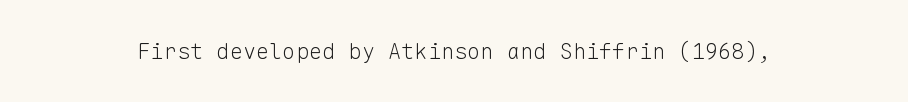
The image shows 22 px text type, upright; set normal letter spacing, not underlined.
